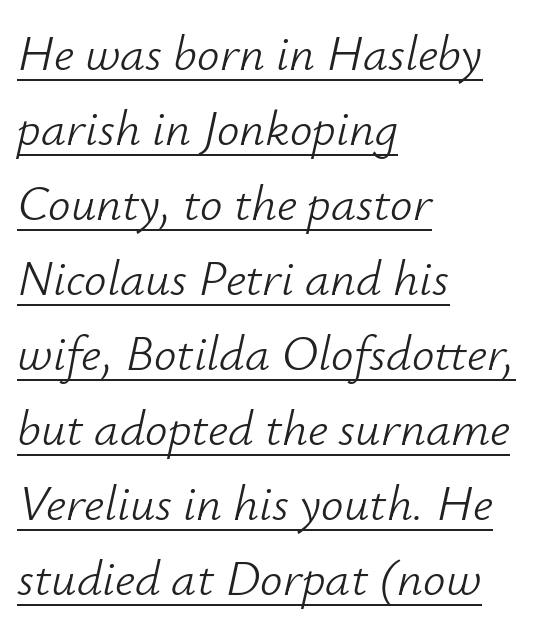
{"italic": "yes", "lean": "right", "slant_degrees": 12, "bold": "no", "weight": "light", "width": "normal", "stroke_contrast": "low", "x_height": "small", "monospaced": "no", "underline": "yes", "align": "left", "line_spacing": "normal", "line_spacing_ratio": 1.5, "letter_spacing": "normal", "letter_spacing_em": 0.0, "glyph_px": 50}
